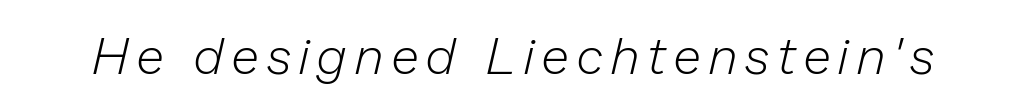
{"italic": "yes", "lean": "right", "slant_degrees": 13, "bold": "no", "weight": "light", "width": "normal", "stroke_contrast": "low", "x_height": "medium", "monospaced": "no", "underline": "no", "glyph_px": 51}
